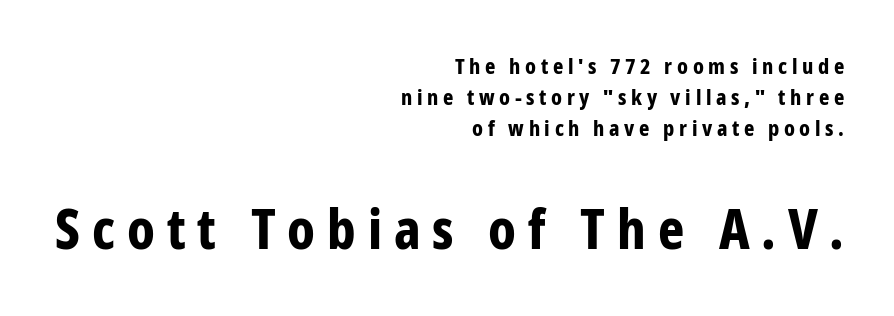
{"serif": "no", "italic": "no", "bold": "yes", "weight": "bold", "width": "condensed", "stroke_contrast": "low", "x_height": "medium", "monospaced": "no", "underline": "no", "align": "right", "line_spacing": "normal", "line_spacing_ratio": 1.42, "letter_spacing": "wide", "letter_spacing_em": 0.21, "larger_block": "second", "size_ratio": 2.55, "glyph_px": 56}
